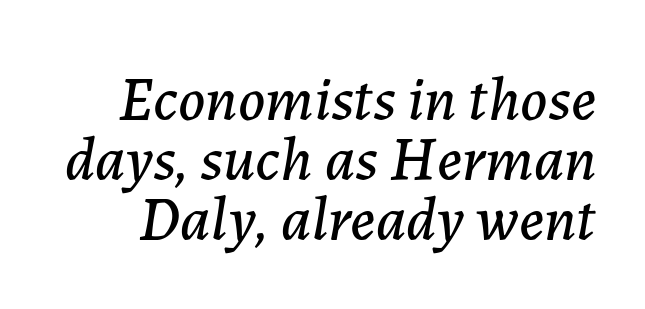
Q: Is the text italic (slanted)? A: Yes, it leans right by about 7 degrees.
Q: Is the text underlined? A: No.
Q: Is the spacing between letters normal or unusually wide? A: Normal.
Q: Is the spacing between lines tight, normal or loose? A: Tight.
Q: Width (condensed, normal, or wide)? A: Normal.
Q: Stroke contrast? A: Low.
Q: x-height? A: Medium.
Q: Monospaced? A: No.
